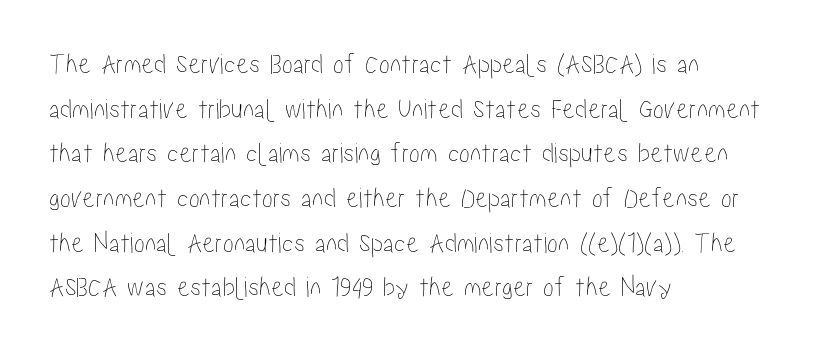
{"italic": "no", "width": "condensed", "stroke_contrast": "low", "x_height": "medium", "monospaced": "no", "underline": "no", "align": "left", "line_spacing": "normal", "line_spacing_ratio": 1.54, "letter_spacing": "normal", "letter_spacing_em": 0.0, "glyph_px": 29}
